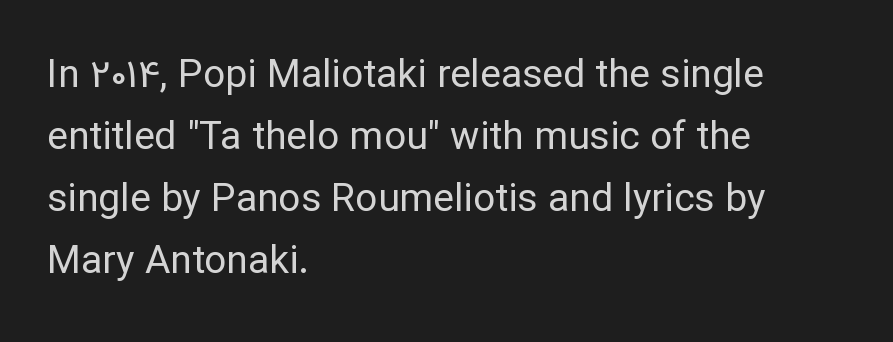
{"serif": "no", "italic": "no", "bold": "no", "weight": "regular", "width": "normal", "stroke_contrast": "low", "x_height": "medium", "monospaced": "no", "underline": "no", "align": "left", "line_spacing": "normal", "line_spacing_ratio": 1.59, "letter_spacing": "normal", "letter_spacing_em": 0.0, "glyph_px": 39}
